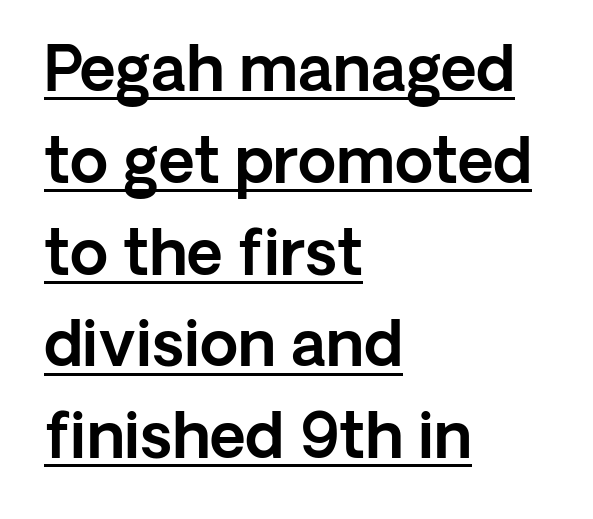
The image shows 62 px sans-serif type, upright; set left-aligned, normal line spacing (1.48x), normal letter spacing, underlined; a medium x-height.
